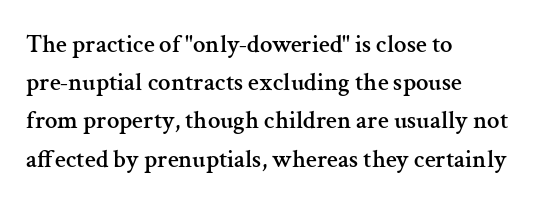
{"italic": "no", "underline": "no", "align": "left", "line_spacing": "normal", "line_spacing_ratio": 1.53, "letter_spacing": "normal", "letter_spacing_em": 0.0, "glyph_px": 25}
